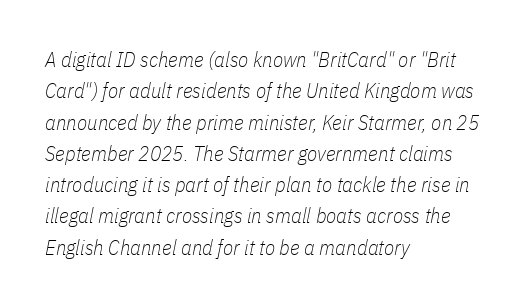
Nothing unusual about the tracking: characters are spaced as the font intends. Line beginnings align vertically; line endings do not. Each stroke keeps to a modest, everyday thickness or less. The text carries the slant typical of an italic or oblique font.
